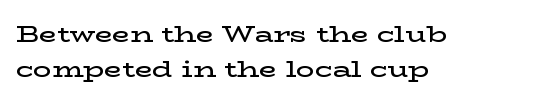
A bit beefed up — I'd call it semibold rather than bold. Upright lettering throughout. Students, observe: this is what conventionally led text looks like. The typesetter chose a ragged-right arrangement here. The rendering keeps characters at their native spacing. Only glyphs here, with clear space below each row.
